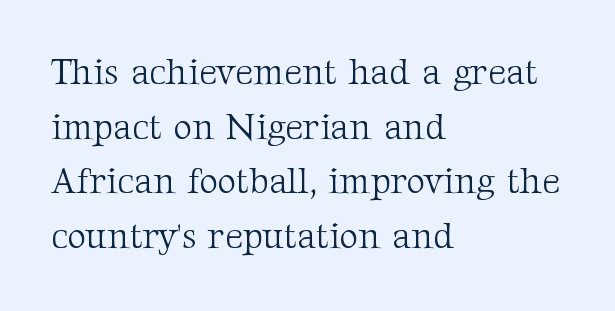
{"serif": "yes", "italic": "no", "bold": "no", "weight": "light", "width": "normal", "stroke_contrast": "medium", "x_height": "medium", "monospaced": "no", "underline": "no", "align": "left", "line_spacing": "normal", "line_spacing_ratio": 1.52, "letter_spacing": "normal", "letter_spacing_em": 0.0, "glyph_px": 36}
